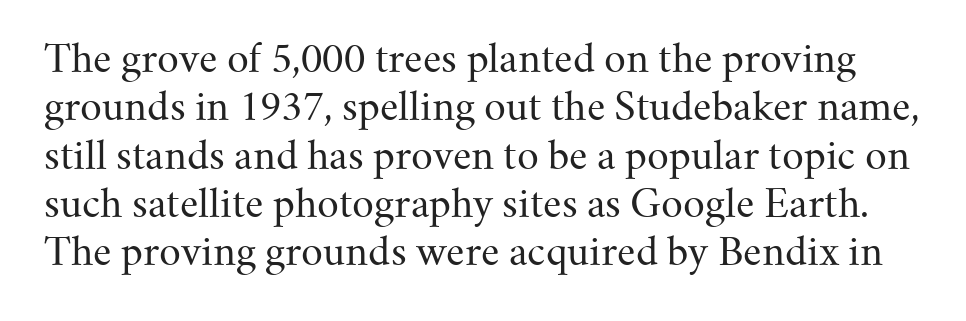
Q: Is the text bold? A: No.
Q: Is the text italic (slanted)? A: No, it is upright.
Q: Is the typeface a serif or a sans-serif typeface? A: Serif.
Q: Is the text underlined? A: No.
Q: Is the spacing between letters normal or unusually wide? A: Normal.
Q: Is the spacing between lines tight, normal or loose? A: Normal.
Q: Width (condensed, normal, or wide)? A: Normal.
Q: Stroke contrast? A: Medium.
Q: x-height? A: Small.
Q: Monospaced? A: No.
